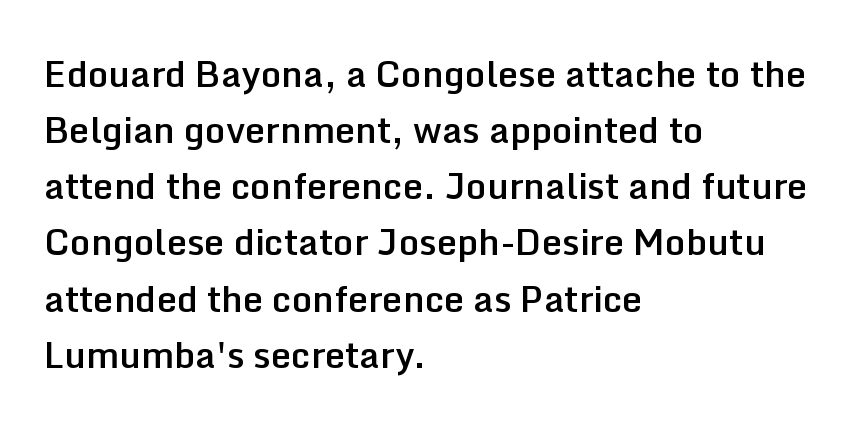
Q: Is the text bold? A: Semi-bold.
Q: Is the text italic (slanted)? A: No, it is upright.
Q: Is the typeface a serif or a sans-serif typeface? A: Sans-serif.
Q: Is the text underlined? A: No.
Q: How is the paragraph aligned? A: Left-aligned.
Q: Is the spacing between letters normal or unusually wide? A: Normal.
Q: Is the spacing between lines tight, normal or loose? A: Normal.
Q: Width (condensed, normal, or wide)? A: Normal.
Q: Stroke contrast? A: Low.
Q: x-height? A: Medium.
Q: Monospaced? A: No.
